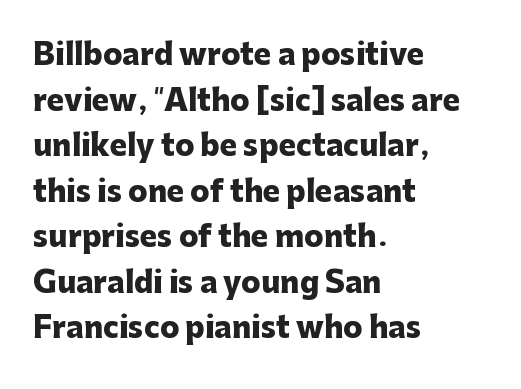
Q: Is the text bold? A: Yes.
Q: Is the text italic (slanted)? A: No, it is upright.
Q: Is the typeface a serif or a sans-serif typeface? A: Sans-serif.
Q: Is the text underlined? A: No.
Q: How is the paragraph aligned? A: Left-aligned.
Q: Is the spacing between letters normal or unusually wide? A: Normal.
Q: Is the spacing between lines tight, normal or loose? A: Normal.
Q: Width (condensed, normal, or wide)? A: Normal.
Q: Stroke contrast? A: Low.
Q: x-height? A: Medium.
Q: Monospaced? A: No.
